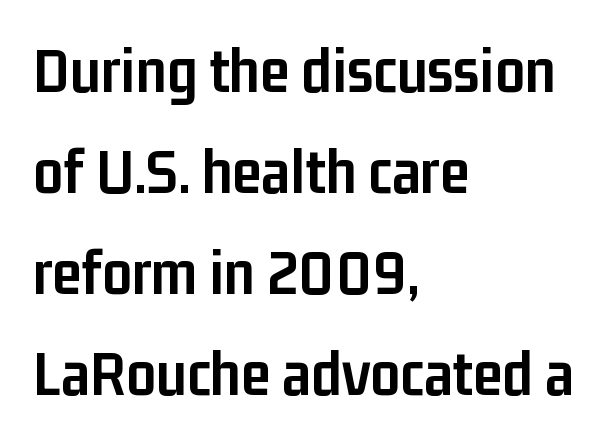
The image shows 66 px semibold, condensed sans-serif type, upright; set left-aligned, normal line spacing (1.53x), normal letter spacing, not underlined; low stroke contrast and a medium x-height.
